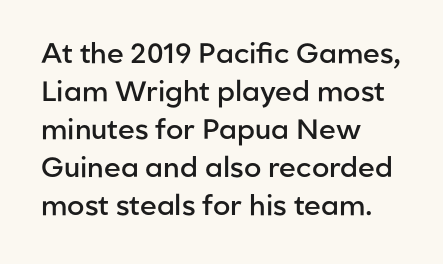
The image shows 28 px semibold sans-serif type, upright; set left-aligned, normal line spacing (1.36x), normal letter spacing, not underlined; low stroke contrast and a medium x-height.
